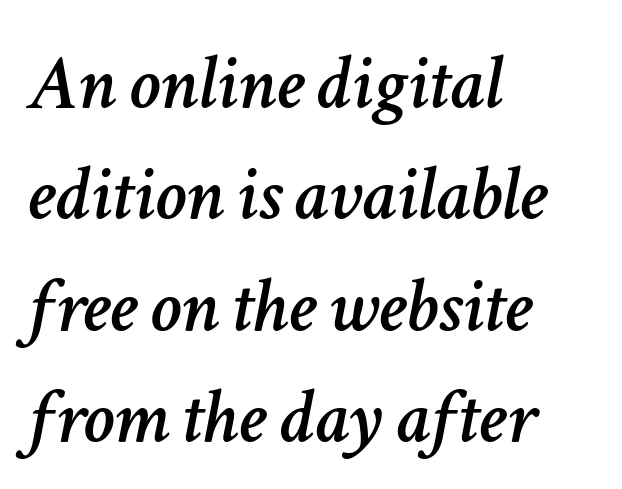
{"italic": "yes", "lean": "right", "slant_degrees": 11, "width": "normal", "stroke_contrast": "low", "x_height": "medium", "monospaced": "no", "underline": "no", "align": "left", "line_spacing": "normal", "line_spacing_ratio": 1.41, "letter_spacing": "normal", "letter_spacing_em": 0.0, "glyph_px": 79}
